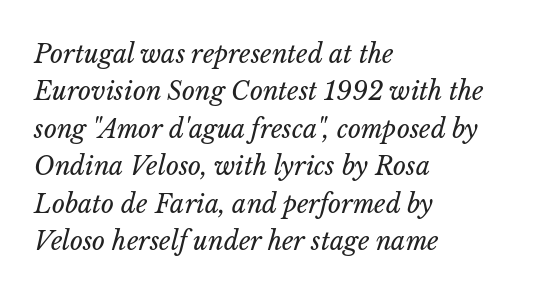
{"italic": "yes", "lean": "right", "slant_degrees": 14, "bold": "no", "underline": "no", "align": "left", "line_spacing": "normal", "line_spacing_ratio": 1.5, "letter_spacing": "normal", "letter_spacing_em": 0.0, "glyph_px": 25}
